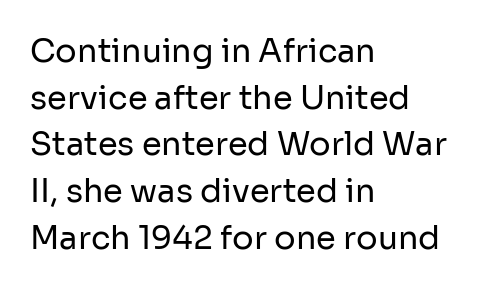
The image shows 32 px regular-weight sans-serif type, upright; set left-aligned, normal line spacing (1.46x), normal letter spacing, not underlined; low stroke contrast and a medium x-height.
